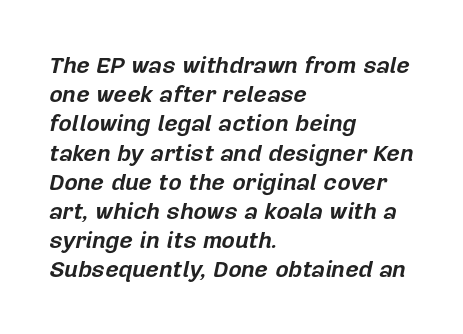
Q: Is the text bold? A: Yes.
Q: Is the text italic (slanted)? A: Yes, it leans right by about 12 degrees.
Q: Is the text underlined? A: No.
Q: How is the paragraph aligned? A: Left-aligned.
Q: Is the spacing between letters normal or unusually wide? A: Normal.
Q: Is the spacing between lines tight, normal or loose? A: Normal.
